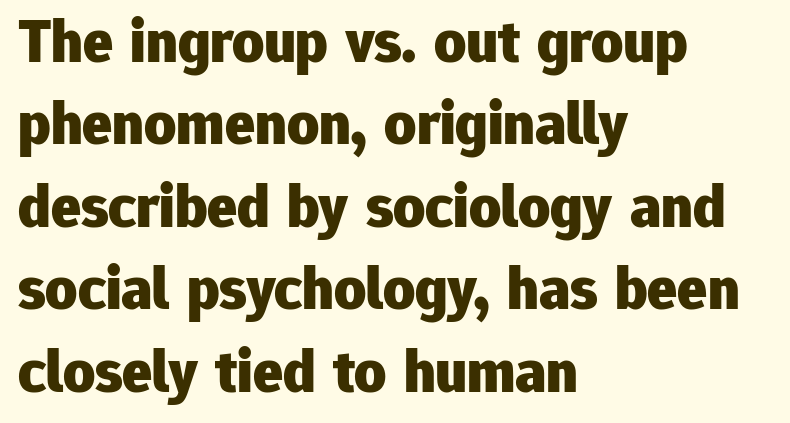
Unlike a traditional serif, this face leaves its strokes unadorned. One-word summary of the alignment: left. Plain, unruled lines of type. Does the weight exceed regular? Yes, all the way to bold. Honestly, the letter spacing is just normal — you wouldn't notice it. Think of a printed novel: that variable character pitch is what you see here.
